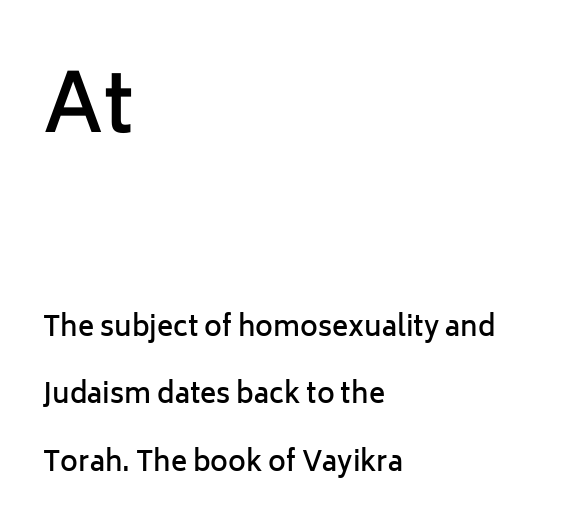
Q: Is the text bold? A: Semi-bold.
Q: Is the text italic (slanted)? A: No, it is upright.
Q: Is the typeface a serif or a sans-serif typeface? A: Sans-serif.
Q: Is the text underlined? A: No.
Q: How is the paragraph aligned? A: Left-aligned.
Q: Is the spacing between letters normal or unusually wide? A: Normal.
Q: Is the spacing between lines tight, normal or loose? A: Loose.
Q: Which block of text is set in a larger size, the first (top) or the second (bottom)? A: The first (top) one.
Q: Width (condensed, normal, or wide)? A: Normal.
Q: Stroke contrast? A: Low.
Q: x-height? A: Medium.
Q: Monospaced? A: No.
